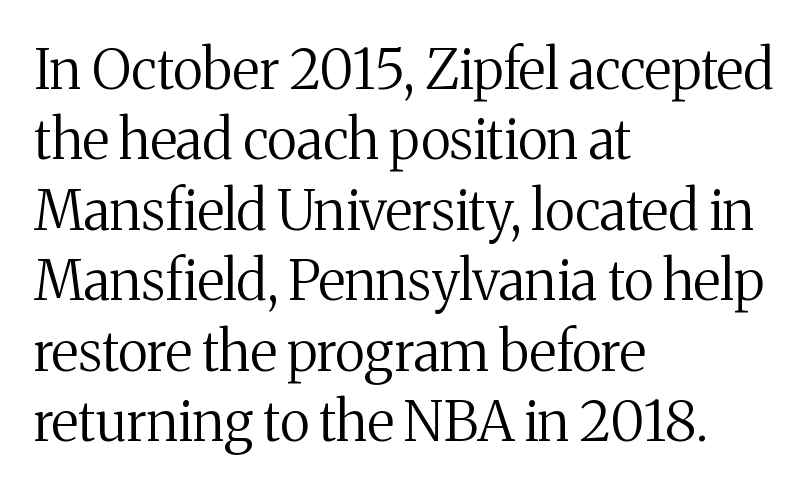
Rule under the text: the space is simply empty. This rendering leaves character spacing at its baseline value. When letters stand straight like this, we call the style roman or upright. Reading down the column, the eye jumps a familiar distance to each next line. Caption: face not bold, strokes unweighted. The rendering anchors every line to the left-hand side.
